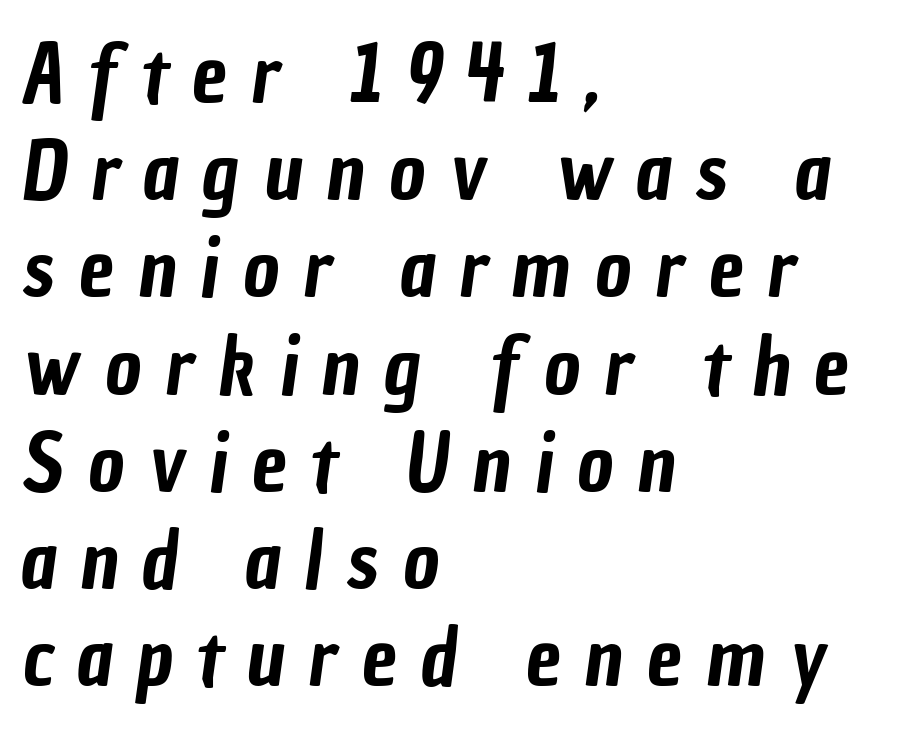
Q: Is the typeface a serif or a sans-serif typeface? A: Sans-serif.
Q: Is the text underlined? A: No.
Q: How is the paragraph aligned? A: Left-aligned.
Q: Is the spacing between letters normal or unusually wide? A: Unusually wide.
Q: Width (condensed, normal, or wide)? A: Condensed.
Q: Stroke contrast? A: Low.
Q: x-height? A: Medium.
Q: Monospaced? A: No.
